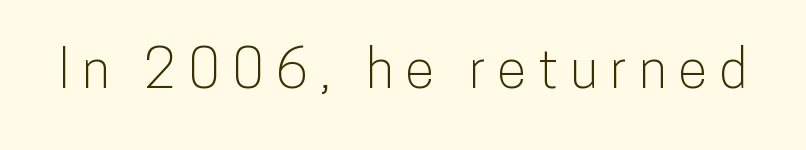
Spacing verdict: proportional, widths tailored to each character. Font category for this specimen: sans-serif. The lettering holds an erect, upright posture throughout. Just letters on the line, the space beneath them empty. The horizontal fit of the characters is loose and conspicuously gappy.
